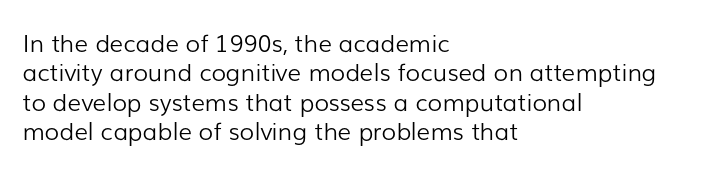
Notice how the stems are strictly vertical — no italics here. Standard letterfit; no display-style spreading of the glyphs. The space beneath each line is pristine and unruled. Counters stay open thanks to moderate or lighter strokes. A classic flush-left, rag-right setting is used for this passage.
